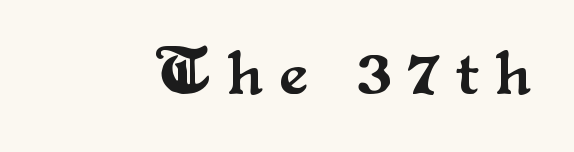
A roman cut, with each character standing at attention. Letterform terminals end in serifs throughout the passage. Look at the tracking — it's clearly loosened, letters drifting apart. The passage shown is not underscored anywhere. Spacing verdict: proportional, widths tailored to each character.
